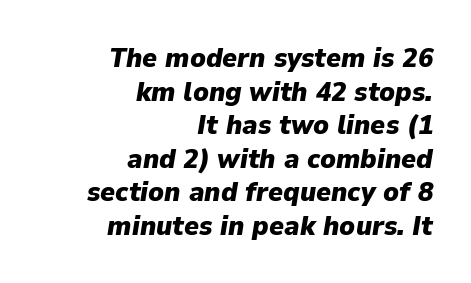
The image shows 28 px heavy type, italic (leaning right); set right-aligned, line spacing 1.2x, normal letter spacing, not underlined; low stroke contrast and a medium x-height.
